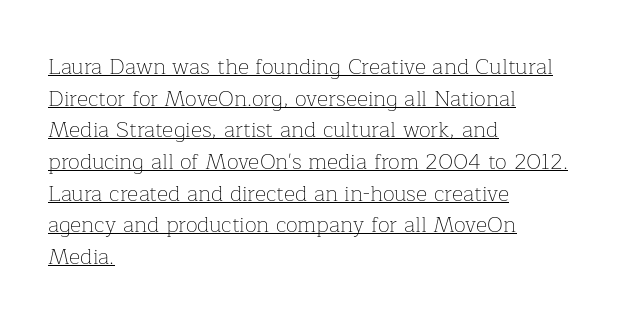
The image shows 22 px text type, upright; set left-aligned, normal line spacing (1.44x), normal letter spacing, underlined.
